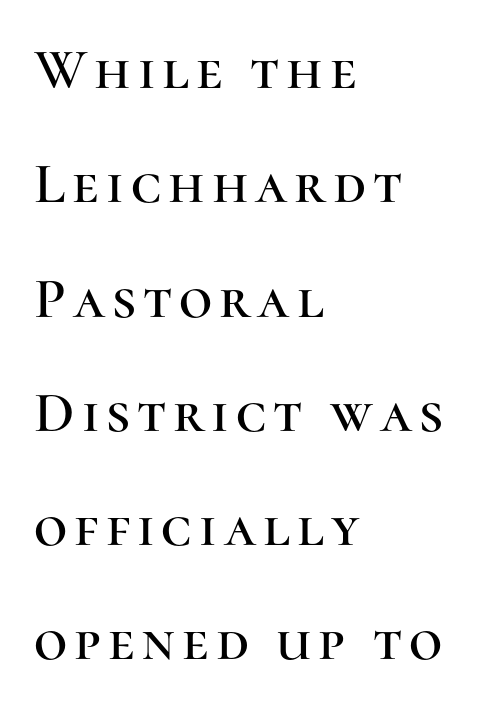
The image shows 58 px serif type, upright; set left-aligned, loose line spacing (1.97x), not underlined; high stroke contrast and a medium x-height.
